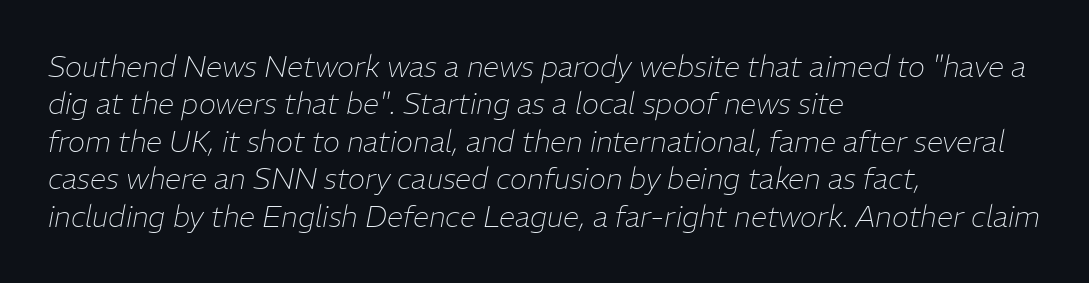
Q: Is the text bold? A: No.
Q: Is the text italic (slanted)? A: Yes, it leans right by about 11 degrees.
Q: Is the text underlined? A: No.
Q: How is the paragraph aligned? A: Left-aligned.
Q: Is the spacing between letters normal or unusually wide? A: Normal.
Q: Is the spacing between lines tight, normal or loose? A: Normal.
Q: Width (condensed, normal, or wide)? A: Normal.
Q: Stroke contrast? A: Low.
Q: x-height? A: Medium.
Q: Monospaced? A: No.
